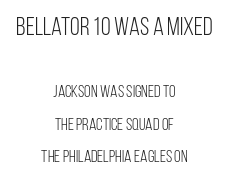
{"italic": "no", "bold": "no", "underline": "no", "align": "center", "line_spacing": "loose", "line_spacing_ratio": 1.92, "letter_spacing": "normal", "letter_spacing_em": 0.0, "larger_block": "first", "size_ratio": 1.47, "glyph_px": 25}
